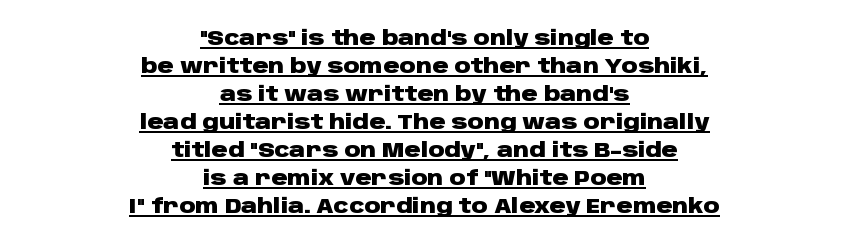
Do the letters lean? They stand straight. The rendered words wear a rule along their underside. A typesetter would call this leading conventional body-copy spacing. Honestly, the letter spacing is just normal — you wouldn't notice it. A student would call this center alignment; a typographer would say set centered.
